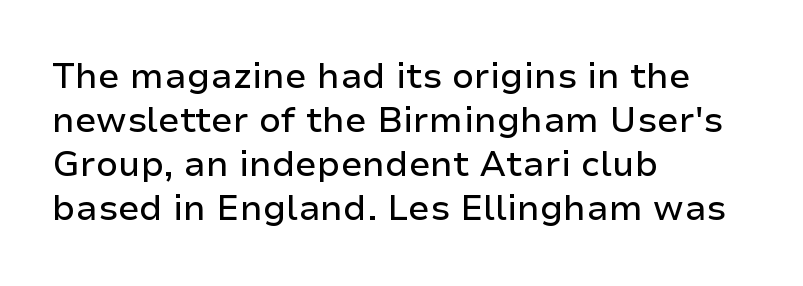
Q: Is the text italic (slanted)? A: No, it is upright.
Q: Is the typeface a serif or a sans-serif typeface? A: Sans-serif.
Q: Is the text underlined? A: No.
Q: How is the paragraph aligned? A: Left-aligned.
Q: Is the spacing between letters normal or unusually wide? A: Normal.
Q: Is the spacing between lines tight, normal or loose? A: Normal.
Q: Width (condensed, normal, or wide)? A: Normal.
Q: Stroke contrast? A: Low.
Q: x-height? A: Medium.
Q: Monospaced? A: No.
